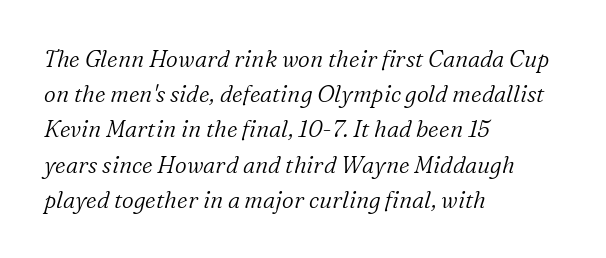
Q: Is the text bold? A: No.
Q: Is the text italic (slanted)? A: Yes, it leans right by about 16 degrees.
Q: Is the text underlined? A: No.
Q: How is the paragraph aligned? A: Left-aligned.
Q: Is the spacing between letters normal or unusually wide? A: Normal.
Q: Is the spacing between lines tight, normal or loose? A: Normal.
